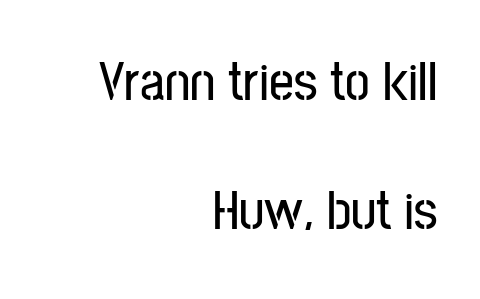
The image shows 55 px condensed sans-serif type, upright; set right-aligned, loose line spacing (2.35x), normal letter spacing, not underlined; low stroke contrast and a medium x-height.
